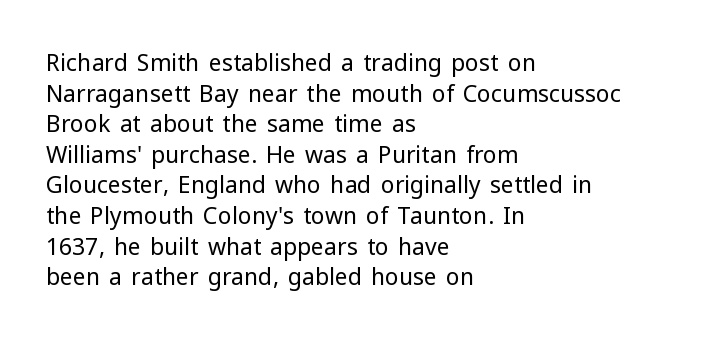
{"italic": "no", "bold": "no", "underline": "no", "align": "left", "line_spacing": "normal", "line_spacing_ratio": 1.33, "letter_spacing": "normal", "letter_spacing_em": 0.0, "glyph_px": 23}
